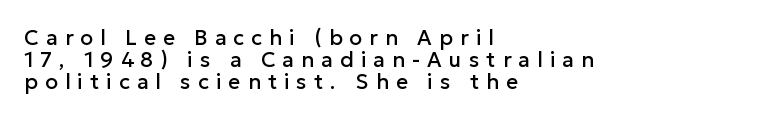
Does extra space separate the letters? Yes, quite a lot of it. The foot of each line stays bare and open. The paragraph has a hard left edge and a soft right edge. The specimen reads as upright at a glance. The block of text is dense from top to bottom, with scant space between rows.
